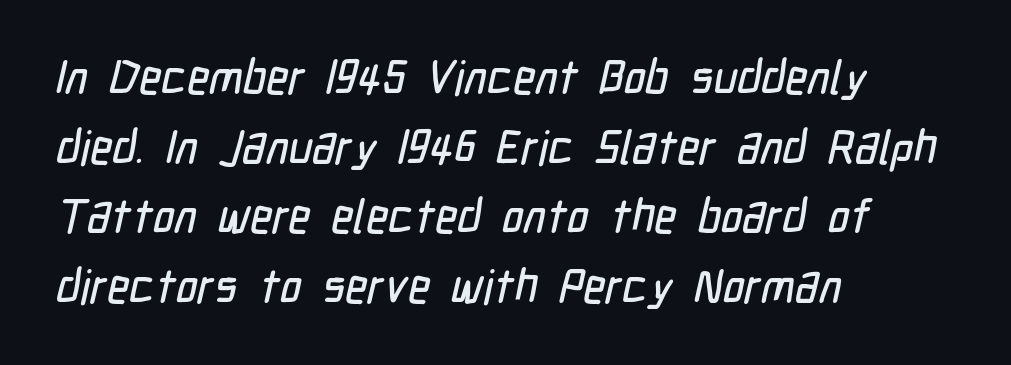
The image shows 47 px condensed sans-serif type; set left-aligned, normal line spacing (1.48x), normal letter spacing, not underlined; low stroke contrast and a medium x-height.
